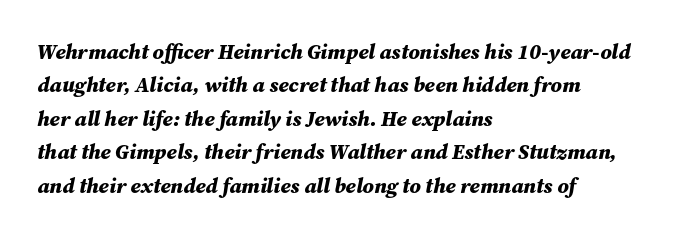
The image shows 21 px bold type, italic (leaning right); set left-aligned, normal line spacing (1.59x), normal letter spacing, not underlined.
